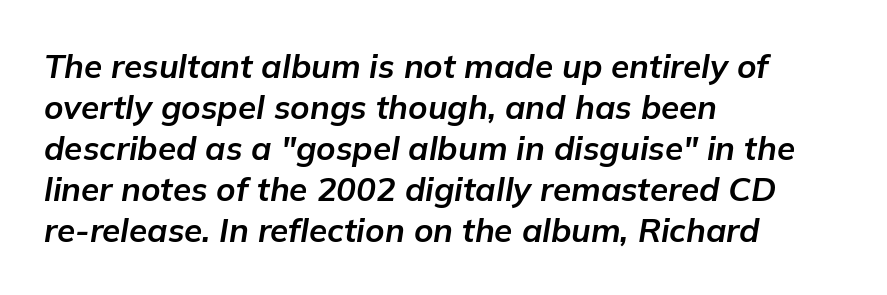
{"italic": "yes", "lean": "right", "slant_degrees": 9, "bold": "yes", "weight": "bold", "width": "normal", "stroke_contrast": "low", "x_height": "medium", "monospaced": "no", "underline": "no", "align": "left", "line_spacing_ratio": 1.24, "letter_spacing": "normal", "letter_spacing_em": 0.0, "glyph_px": 33}
